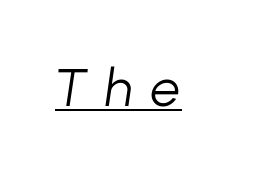
The image shows 53 px light type, italic (leaning right); set unusually wide letter spacing (+0.33 em), underlined; low stroke contrast and a medium x-height.
